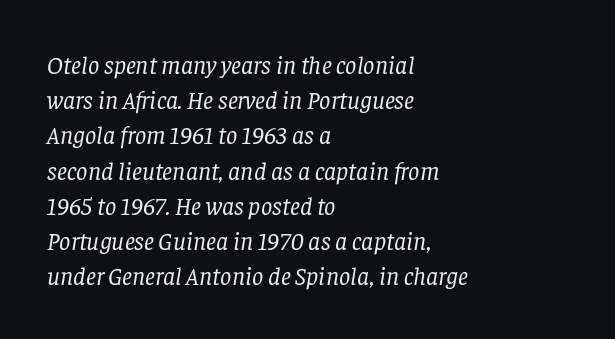
Q: Is the text bold? A: No.
Q: Is the text italic (slanted)? A: Yes, it leans right by about 8 degrees.
Q: Is the text underlined? A: No.
Q: How is the paragraph aligned? A: Left-aligned.
Q: Is the spacing between letters normal or unusually wide? A: Normal.
Q: Is the spacing between lines tight, normal or loose? A: Normal.
